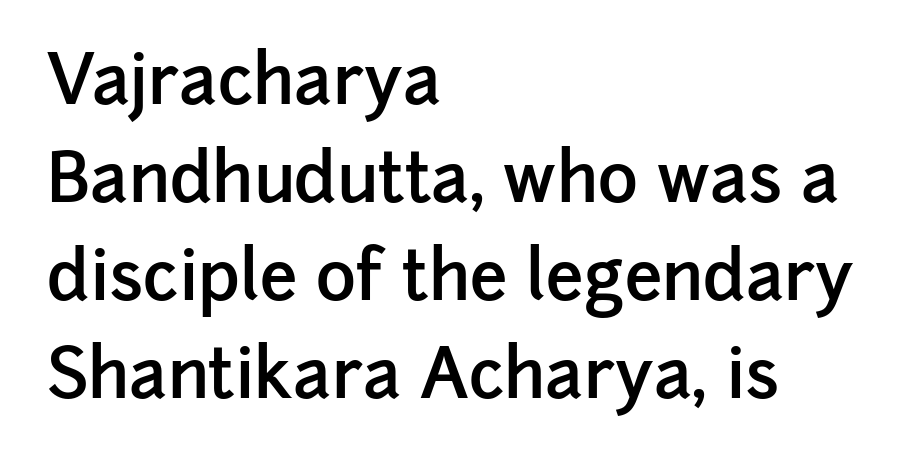
The area under the type is left untouched. The designer left line spacing at the default. Spacing verdict: proportional, widths tailored to each character. Look at the bottom of the vertical strokes: they stop flat, with no serifs. The lines in this sample share a left origin and differ only in where they stop. Vertical strokes here are truly vertical.
